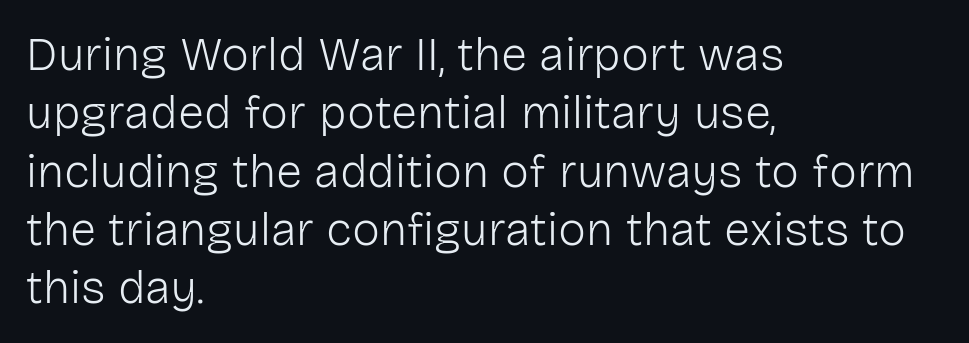
The image shows 47 px light sans-serif type, upright; set left-aligned, line spacing 1.24x, normal letter spacing, not underlined; low stroke contrast and a medium x-height.
